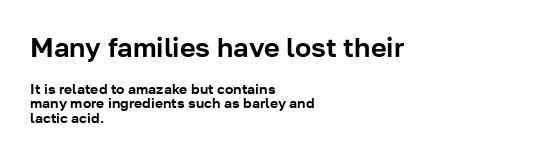
Q: Is the text italic (slanted)? A: No, it is upright.
Q: Is the text underlined? A: No.
Q: How is the paragraph aligned? A: Left-aligned.
Q: Is the spacing between letters normal or unusually wide? A: Normal.
Q: Is the spacing between lines tight, normal or loose? A: Tight.
Q: Which block of text is set in a larger size, the first (top) or the second (bottom)? A: The first (top) one.
